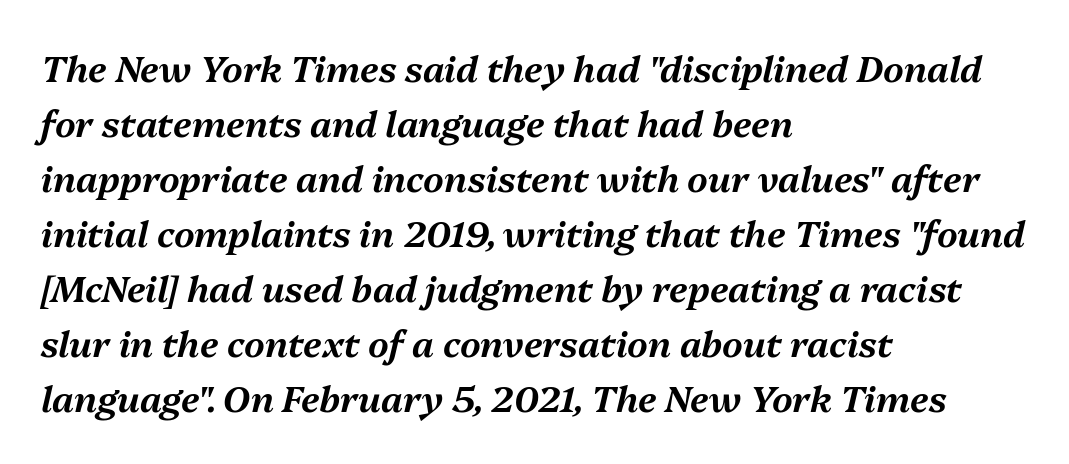
The image shows 36 px text type, italic (leaning right); set left-aligned, normal line spacing (1.53x), normal letter spacing, not underlined; medium stroke contrast and a medium x-height.
